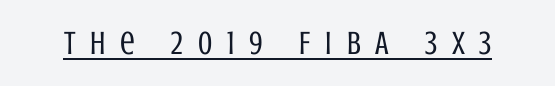
Ascenders rise straight up at ninety degrees. The face looks like a standard text weight, possibly lighter. A typesetter would label this face a sans. Students, note that the glyphs here are deliberately spaced far apart. Is this a fixed-width face? No — the glyphs have proportional, varying widths. Is there an underline? Yes — a line sits under the letters.
